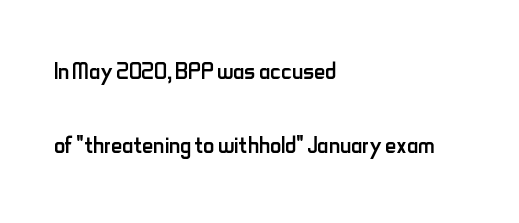
Q: Is the text bold? A: No.
Q: Is the text italic (slanted)? A: No, it is upright.
Q: Is the typeface a serif or a sans-serif typeface? A: Sans-serif.
Q: Is the text underlined? A: No.
Q: How is the paragraph aligned? A: Left-aligned.
Q: Is the spacing between letters normal or unusually wide? A: Normal.
Q: Is the spacing between lines tight, normal or loose? A: Loose.
Q: Width (condensed, normal, or wide)? A: Condensed.
Q: Stroke contrast? A: Low.
Q: x-height? A: Small.
Q: Monospaced? A: No.
